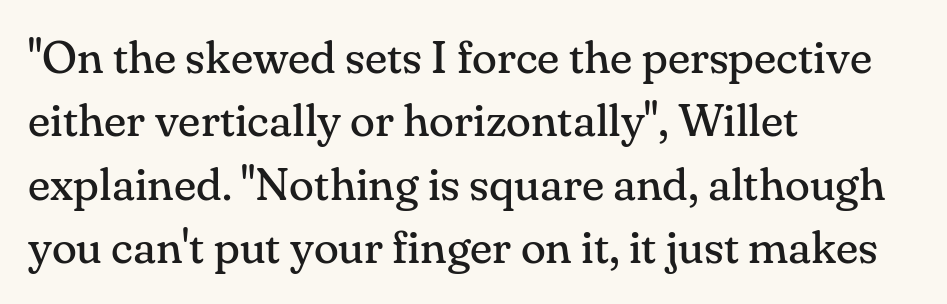
{"serif": "yes", "italic": "no", "bold": "no", "weight": "regular", "width": "normal", "stroke_contrast": "medium", "x_height": "small", "monospaced": "no", "underline": "no", "align": "left", "line_spacing": "normal", "line_spacing_ratio": 1.38, "letter_spacing": "normal", "letter_spacing_em": 0.0, "glyph_px": 46}
